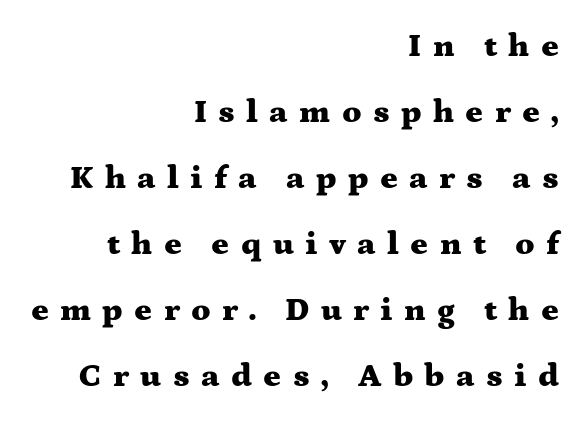
Q: Is the text bold? A: Yes.
Q: Is the text italic (slanted)? A: No, it is upright.
Q: Is the typeface a serif or a sans-serif typeface? A: Serif.
Q: Is the text underlined? A: No.
Q: How is the paragraph aligned? A: Right-aligned.
Q: Is the spacing between letters normal or unusually wide? A: Unusually wide.
Q: Is the spacing between lines tight, normal or loose? A: Loose.
Q: Width (condensed, normal, or wide)? A: Wide.
Q: Stroke contrast? A: Medium.
Q: x-height? A: Medium.
Q: Monospaced? A: No.
